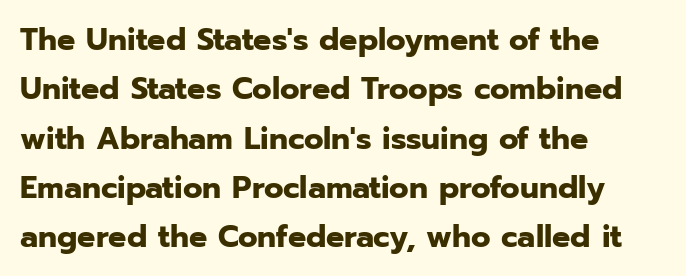
Q: Is the text bold? A: Yes.
Q: Is the text italic (slanted)? A: No, it is upright.
Q: Is the typeface a serif or a sans-serif typeface? A: Sans-serif.
Q: Is the text underlined? A: No.
Q: How is the paragraph aligned? A: Left-aligned.
Q: Is the spacing between letters normal or unusually wide? A: Normal.
Q: Is the spacing between lines tight, normal or loose? A: Normal.
Q: Width (condensed, normal, or wide)? A: Normal.
Q: Stroke contrast? A: Low.
Q: x-height? A: Medium.
Q: Monospaced? A: No.
